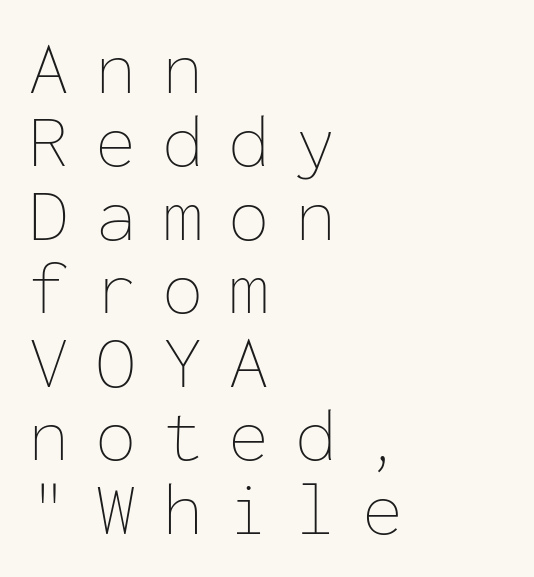
{"italic": "no", "bold": "no", "weight": "thin", "width": "normal", "stroke_contrast": "low", "x_height": "medium", "monospaced": "yes", "underline": "no", "align": "left", "line_spacing": "tight", "line_spacing_ratio": 0.98, "letter_spacing": "wide", "letter_spacing_em": 0.34, "glyph_px": 75}
